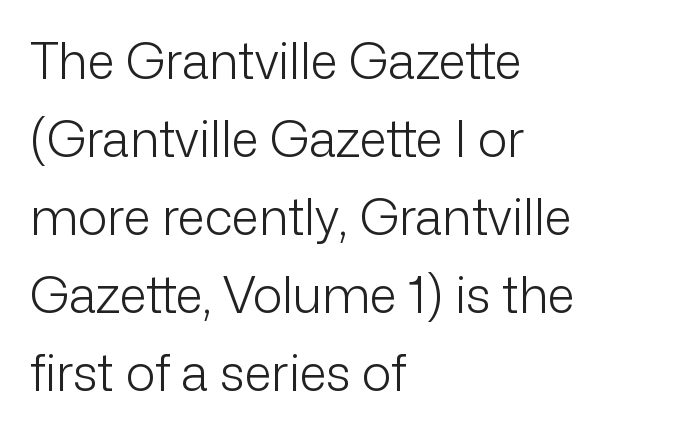
Q: Is the text bold? A: No.
Q: Is the text italic (slanted)? A: No, it is upright.
Q: Is the typeface a serif or a sans-serif typeface? A: Sans-serif.
Q: Is the text underlined? A: No.
Q: How is the paragraph aligned? A: Left-aligned.
Q: Is the spacing between letters normal or unusually wide? A: Normal.
Q: Is the spacing between lines tight, normal or loose? A: Normal.
Q: Width (condensed, normal, or wide)? A: Normal.
Q: Stroke contrast? A: Low.
Q: x-height? A: Medium.
Q: Monospaced? A: No.
